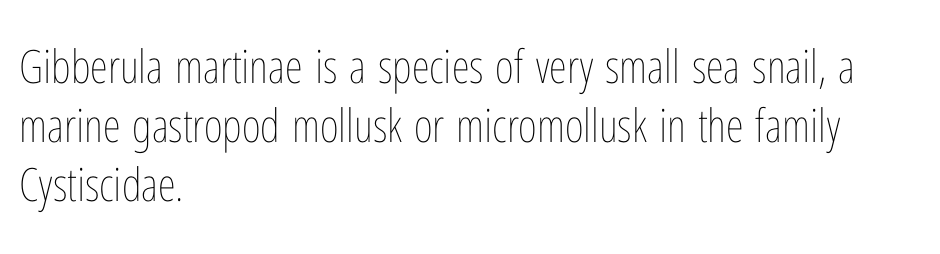
Weight: not bold — regular or lighter. The rendering uses natural spacing where letterforms have individual widths. Posture: straight, roman, zero tilt. The area under the type is left untouched.
